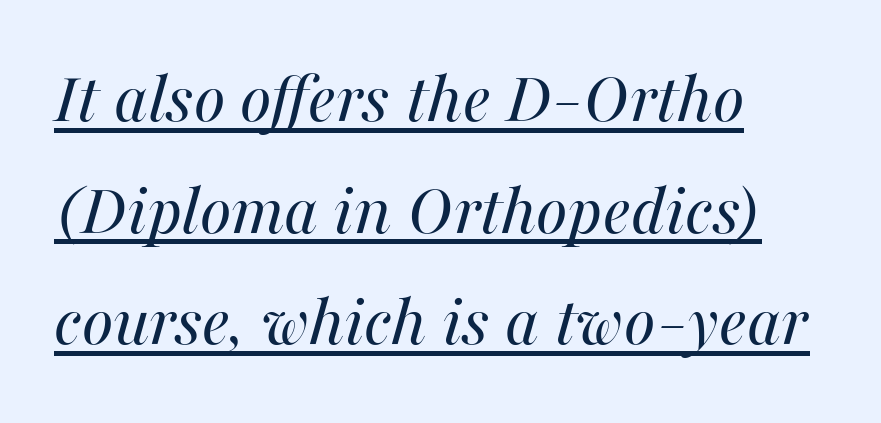
{"italic": "yes", "lean": "right", "slant_degrees": 16, "bold": "no", "weight": "regular", "width": "normal", "stroke_contrast": "medium", "x_height": "medium", "monospaced": "no", "underline": "yes", "align": "left", "line_spacing": "normal", "line_spacing_ratio": 1.49, "letter_spacing": "normal", "letter_spacing_em": 0.0, "glyph_px": 75}
